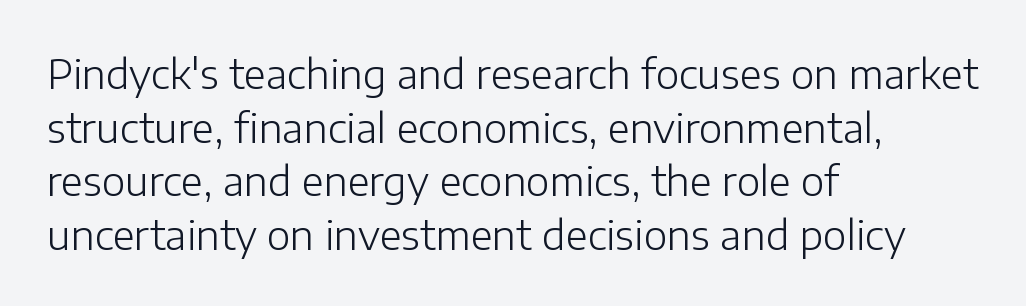
Q: Is the text bold? A: No.
Q: Is the text italic (slanted)? A: No, it is upright.
Q: Is the typeface a serif or a sans-serif typeface? A: Sans-serif.
Q: Is the text underlined? A: No.
Q: How is the paragraph aligned? A: Left-aligned.
Q: Is the spacing between letters normal or unusually wide? A: Normal.
Q: Is the spacing between lines tight, normal or loose? A: Normal.
Q: Width (condensed, normal, or wide)? A: Normal.
Q: Stroke contrast? A: Low.
Q: x-height? A: Medium.
Q: Monospaced? A: No.
